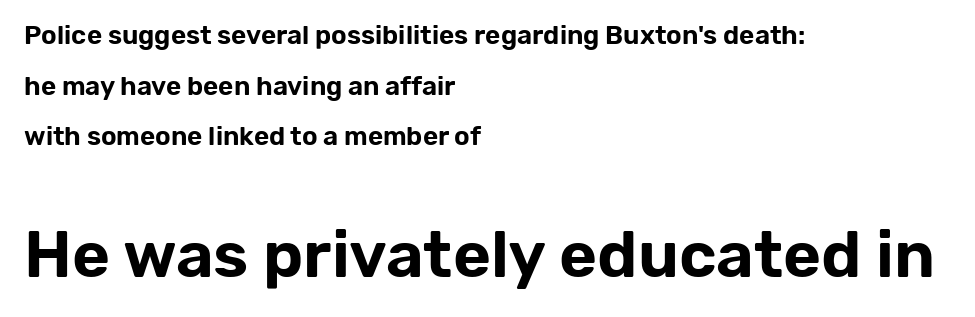
{"serif": "no", "italic": "no", "width": "normal", "stroke_contrast": "low", "x_height": "medium", "monospaced": "no", "underline": "no", "align": "left", "line_spacing": "loose", "line_spacing_ratio": 1.95, "letter_spacing": "normal", "letter_spacing_em": 0.0, "larger_block": "second", "size_ratio": 2.5, "glyph_px": 65}
